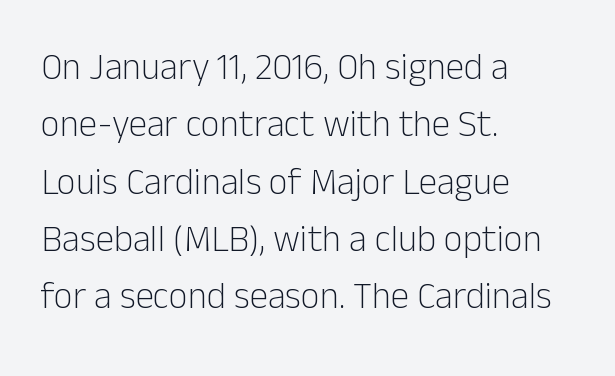
{"serif": "no", "italic": "no", "bold": "no", "weight": "light", "width": "normal", "stroke_contrast": "low", "x_height": "medium", "monospaced": "no", "underline": "no", "align": "left", "line_spacing": "normal", "line_spacing_ratio": 1.55, "letter_spacing": "normal", "letter_spacing_em": 0.0, "glyph_px": 37}
